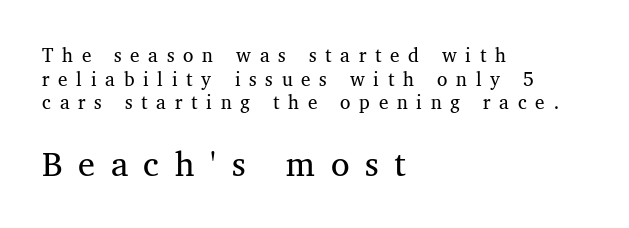
The image shows 34 px regular-weight serif type, upright; set left-aligned, normal line spacing (1.25x), unusually wide letter spacing (+0.46 em), not underlined; the second (bottom) block is 1.79x larger; medium stroke contrast and a medium x-height.
